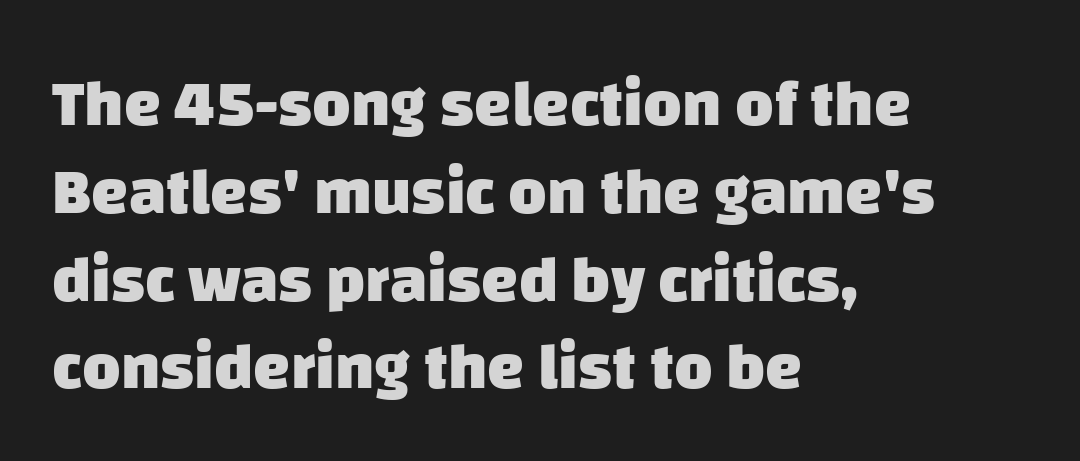
{"serif": "no", "bold": "yes", "weight": "heavy", "width": "normal", "stroke_contrast": "low", "x_height": "large", "monospaced": "no", "underline": "no", "align": "left", "line_spacing": "normal", "line_spacing_ratio": 1.33, "letter_spacing": "normal", "letter_spacing_em": 0.0, "glyph_px": 66}
